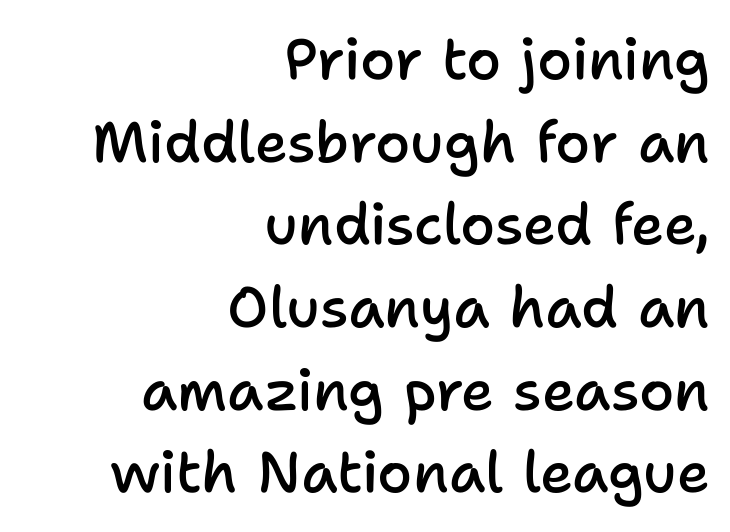
The gap between lines stays unmarked. Does the lettering tilt? It doesn't — this is upright. Spacing verdict: proportional, widths tailored to each character. Does the copy run flush right? Yes — the right margin is perfectly even. The designer went with a sans here, leaving each stem footless.
